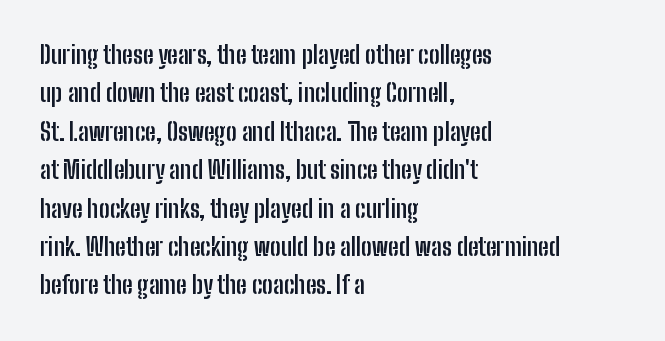
Q: Is the text bold? A: Yes.
Q: Is the text italic (slanted)? A: No, it is upright.
Q: Is the text underlined? A: No.
Q: How is the paragraph aligned? A: Left-aligned.
Q: Is the spacing between letters normal or unusually wide? A: Normal.
Q: Is the spacing between lines tight, normal or loose? A: Normal.
